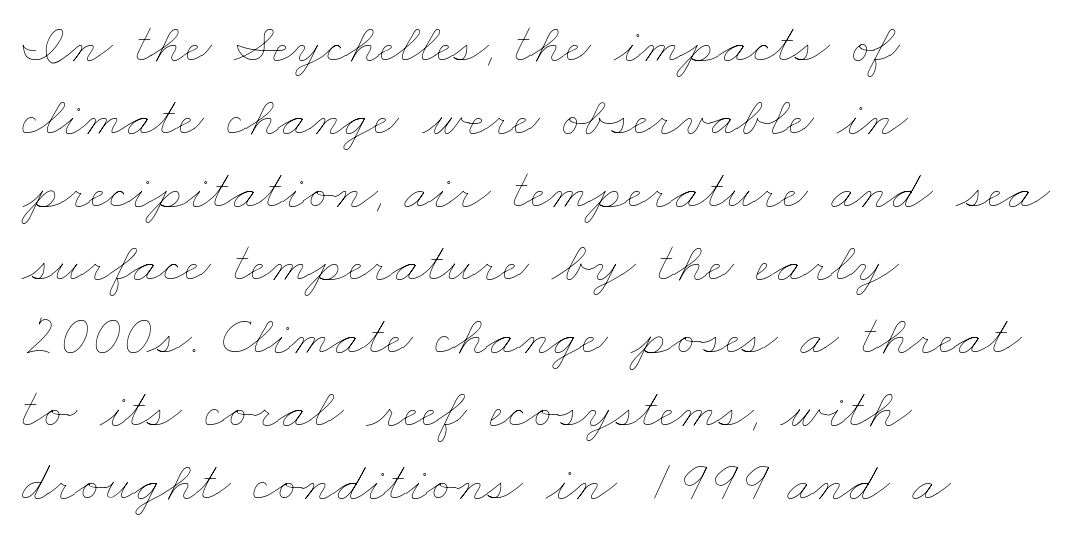
The rows are spaced the way most documents space them. The passage is arranged the way most books set body copy — flush left. Unmarked baselines from the first word to the last. Is the letter spacing exaggerated? No — it looks like the ordinary default.
